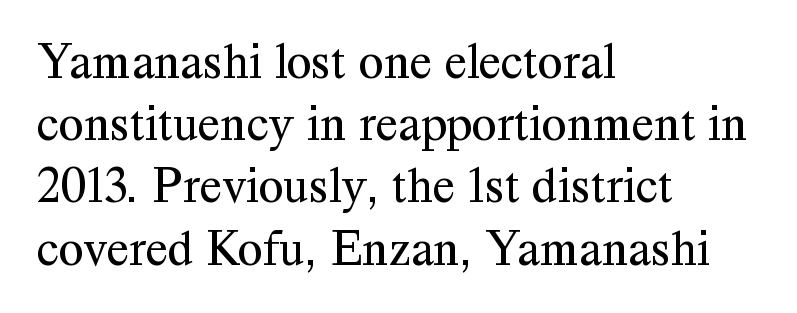
{"serif": "yes", "italic": "no", "bold": "no", "weight": "regular", "width": "normal", "stroke_contrast": "medium", "x_height": "medium", "monospaced": "no", "underline": "no", "align": "left", "line_spacing_ratio": 1.22, "letter_spacing": "normal", "letter_spacing_em": 0.0, "glyph_px": 51}
